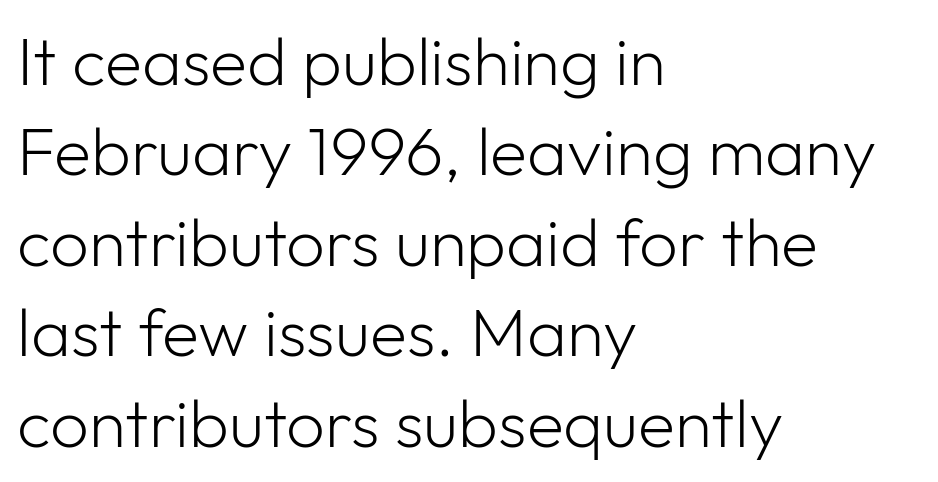
The image shows 68 px light sans-serif type, upright; set left-aligned, normal line spacing (1.33x), normal letter spacing, not underlined; low stroke contrast and a medium x-height.
